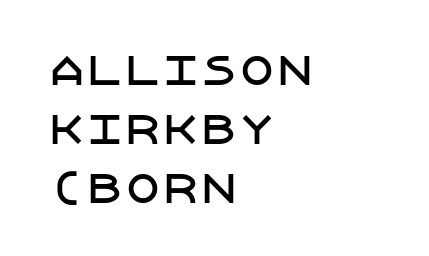
Q: Is the text italic (slanted)? A: No, it is upright.
Q: Is the typeface a serif or a sans-serif typeface? A: Sans-serif.
Q: Is the text underlined? A: No.
Q: How is the paragraph aligned? A: Left-aligned.
Q: Is the spacing between letters normal or unusually wide? A: Normal.
Q: Is the spacing between lines tight, normal or loose? A: Normal.
Q: Width (condensed, normal, or wide)? A: Normal.
Q: Stroke contrast? A: Low.
Q: x-height? A: Large.
